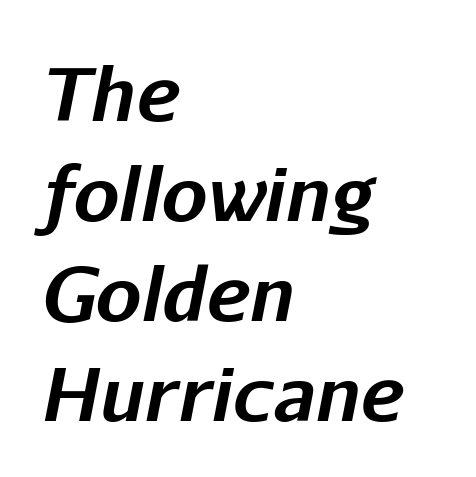
Letter spacing: default. Whoever set this chose a conventional vertical rhythm. Here the designer chose a conventional face with non-uniform glyph widths. The gap between lines stays unmarked.
